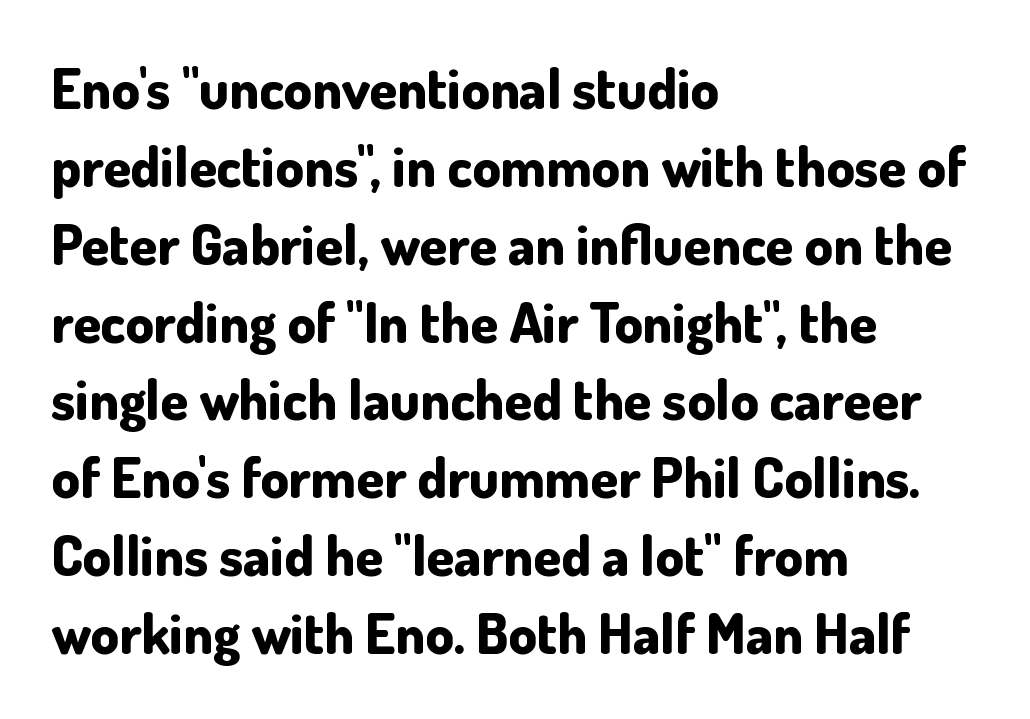
{"serif": "no", "italic": "no", "bold": "yes", "weight": "bold", "width": "normal", "stroke_contrast": "low", "x_height": "small", "monospaced": "no", "underline": "no", "align": "left", "line_spacing": "normal", "line_spacing_ratio": 1.39, "letter_spacing": "normal", "letter_spacing_em": 0.0, "glyph_px": 56}
